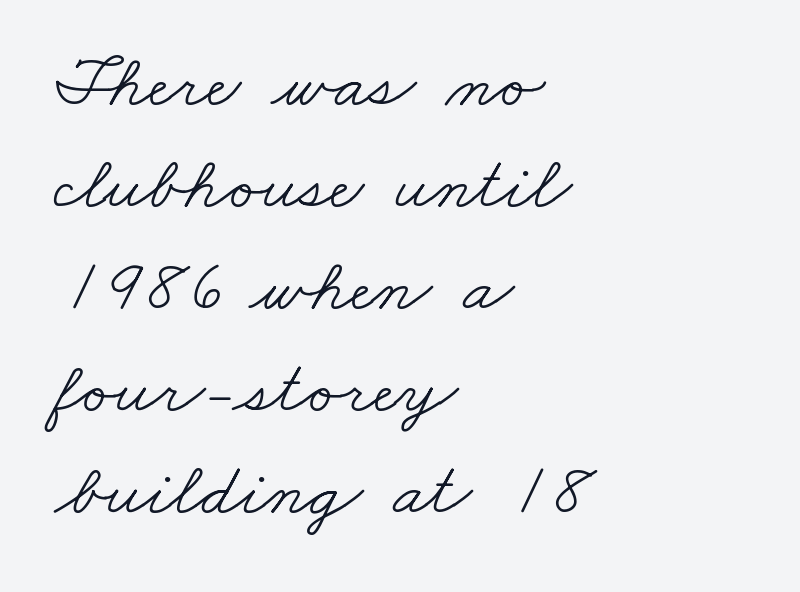
{"serif": "yes", "bold": "no", "weight": "light", "width": "wide", "stroke_contrast": "low", "x_height": "small", "monospaced": "no", "underline": "no", "align": "left", "line_spacing": "normal", "line_spacing_ratio": 1.36, "letter_spacing": "normal", "letter_spacing_em": 0.0, "glyph_px": 75}
